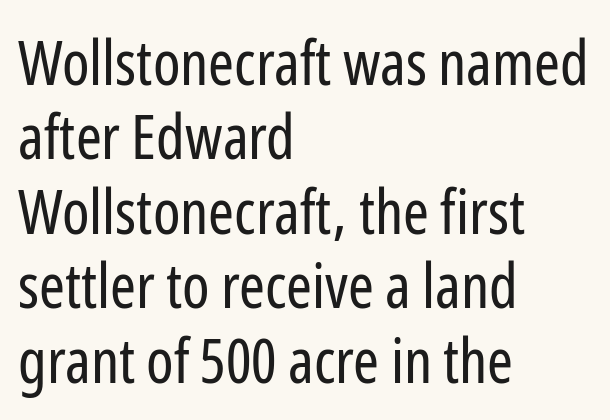
{"serif": "no", "italic": "no", "bold": "no", "weight": "regular", "width": "condensed", "stroke_contrast": "low", "x_height": "medium", "monospaced": "no", "underline": "no", "align": "left", "line_spacing_ratio": 1.2, "letter_spacing": "normal", "letter_spacing_em": 0.0, "glyph_px": 62}
